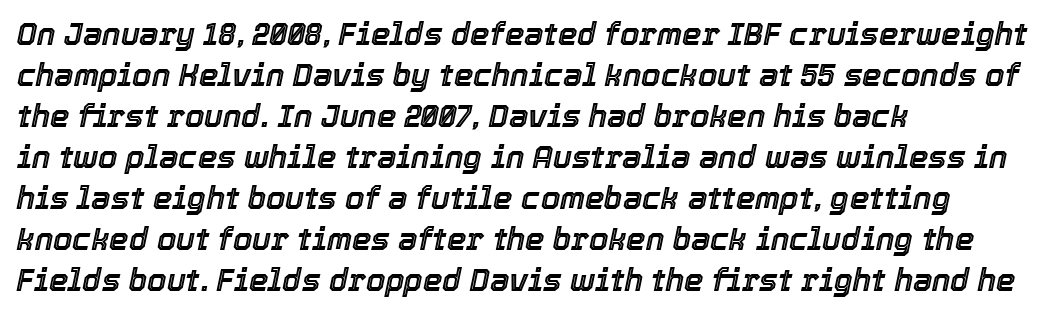
Q: Is the text italic (slanted)? A: Yes, it leans right by about 12 degrees.
Q: Is the text underlined? A: No.
Q: How is the paragraph aligned? A: Left-aligned.
Q: Is the spacing between letters normal or unusually wide? A: Normal.
Q: Is the spacing between lines tight, normal or loose? A: Normal.
Q: Width (condensed, normal, or wide)? A: Normal.
Q: x-height? A: Medium.
Q: Monospaced? A: No.
